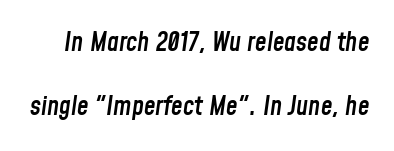
Q: Is the text bold? A: Semi-bold.
Q: Is the text italic (slanted)? A: Yes, it leans right by about 8 degrees.
Q: Is the text underlined? A: No.
Q: Is the spacing between letters normal or unusually wide? A: Normal.
Q: Is the spacing between lines tight, normal or loose? A: Loose.
